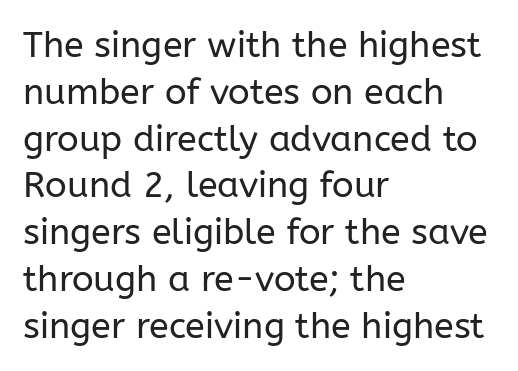
Character widths vary here, with narrow letters taking less room than wide ones. No extra ink here — the face is not bold. These lines are set flush left with a ragged right edge. Does extra space separate the letters? No, they use regular spacing. This is the regular roman posture of the typeface. Look at the bottom of the vertical strokes: they stop flat, with no serifs.
